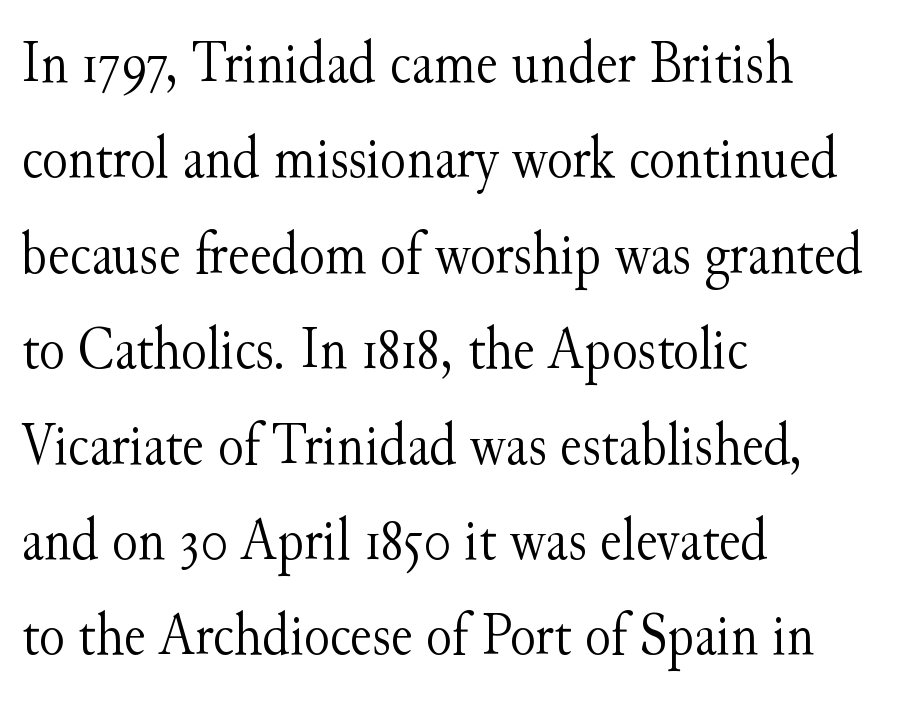
{"serif": "yes", "italic": "no", "bold": "no", "weight": "light", "width": "normal", "stroke_contrast": "medium", "x_height": "small", "monospaced": "no", "underline": "no", "align": "left", "line_spacing": "normal", "line_spacing_ratio": 1.59, "letter_spacing": "normal", "letter_spacing_em": 0.0, "glyph_px": 60}
